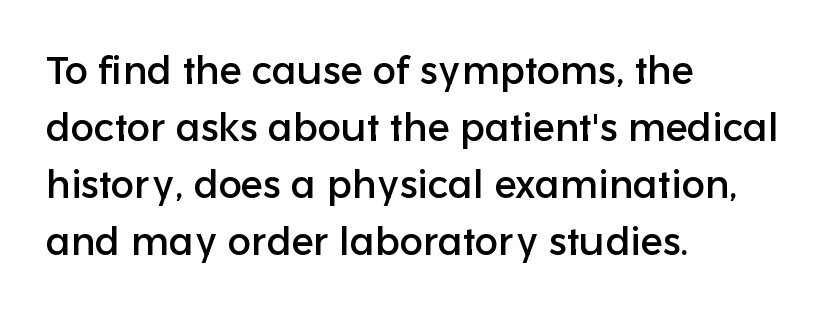
Bare-footed words on every line. Observe the absence of serifs on each vertical stroke in this sample. Upright lettering throughout. The rendering uses natural spacing where letterforms have individual widths.
